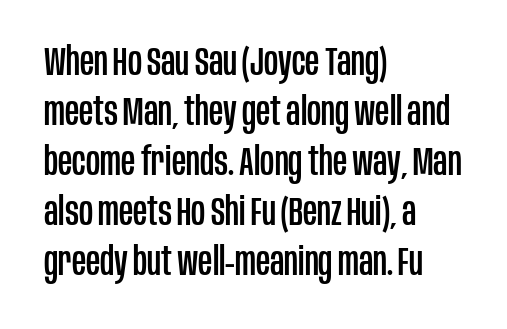
{"serif": "no", "italic": "no", "width": "condensed", "stroke_contrast": "low", "x_height": "large", "monospaced": "no", "underline": "no", "align": "left", "line_spacing": "normal", "line_spacing_ratio": 1.28, "letter_spacing": "normal", "letter_spacing_em": 0.0, "glyph_px": 39}
